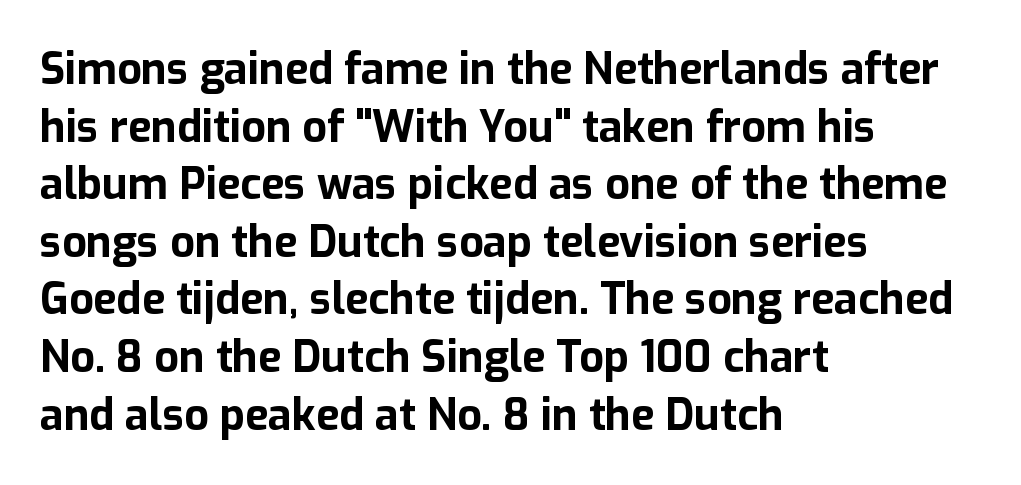
The image shows 43 px bold sans-serif type, upright; set left-aligned, normal line spacing (1.34x), normal letter spacing, not underlined; low stroke contrast and a medium x-height.
